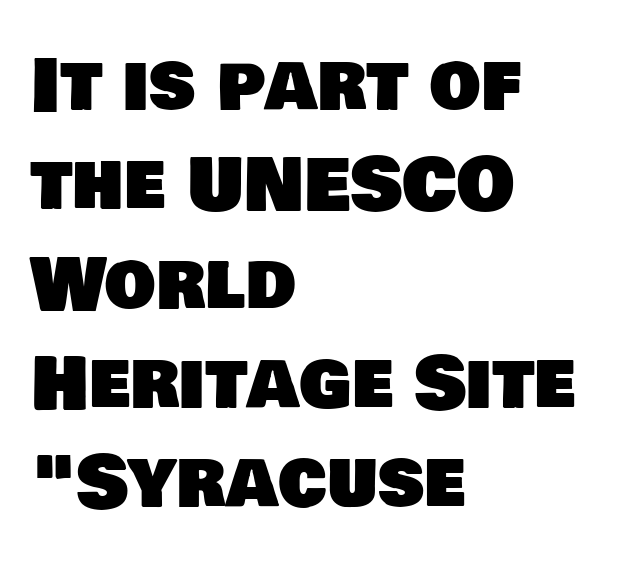
This sample has the flowing, uneven cadence of proportional lettering. Clear beneath every line of the passage. Left-aligned paragraph, ragged on the right. Leading: standard. Each letter's strokes conclude bluntly, with no projecting serifs. Tracking here is standard; glyphs follow each other at the usual distance.
